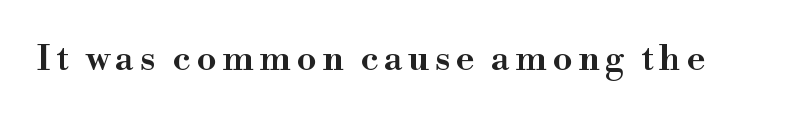
Q: Is the text italic (slanted)? A: No, it is upright.
Q: Is the typeface a serif or a sans-serif typeface? A: Serif.
Q: Is the text underlined? A: No.
Q: Width (condensed, normal, or wide)? A: Wide.
Q: Stroke contrast? A: High.
Q: x-height? A: Small.
Q: Monospaced? A: No.
